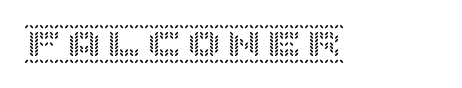
Tracking value appears to be zero — textbook default spacing. A bare baseline throughout the passage. The lettering holds an erect, upright posture throughout.
